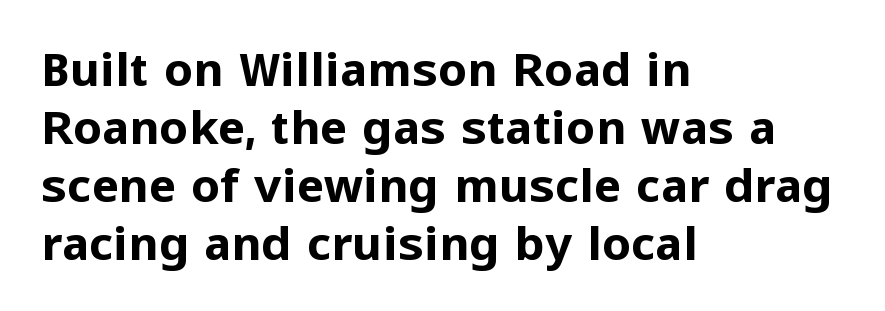
{"serif": "no", "italic": "no", "bold": "yes", "weight": "bold", "width": "normal", "stroke_contrast": "low", "x_height": "medium", "monospaced": "no", "underline": "no", "align": "left", "line_spacing": "normal", "line_spacing_ratio": 1.26, "letter_spacing": "normal", "letter_spacing_em": 0.0, "glyph_px": 46}
